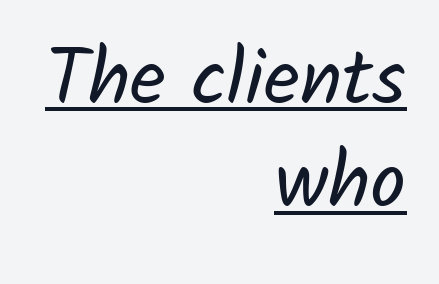
Q: Is the text bold? A: No.
Q: Is the typeface a serif or a sans-serif typeface? A: Sans-serif.
Q: Is the text underlined? A: Yes.
Q: How is the paragraph aligned? A: Right-aligned.
Q: Is the spacing between letters normal or unusually wide? A: Normal.
Q: Is the spacing between lines tight, normal or loose? A: Normal.
Q: Width (condensed, normal, or wide)? A: Normal.
Q: Stroke contrast? A: Low.
Q: x-height? A: Medium.
Q: Monospaced? A: No.
